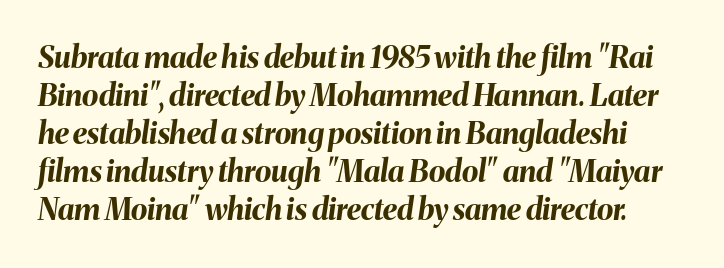
The image shows 30 px bold type, italic (leaning right); set normal line spacing (1.27x), normal letter spacing, not underlined; medium stroke contrast and a medium x-height.
